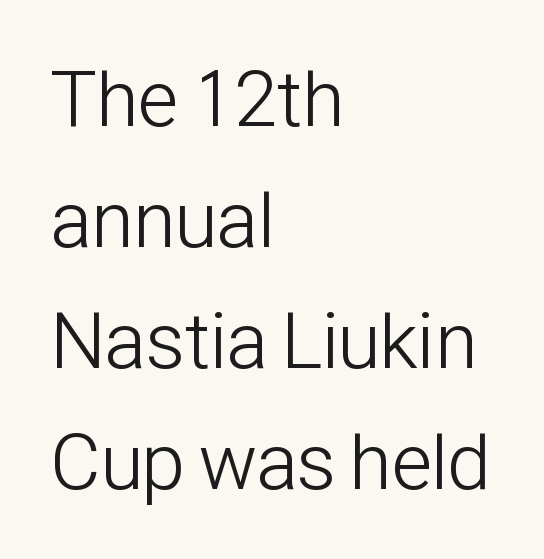
These lines are set flush left with a ragged right edge. The specimen omits any rule beneath the text block's lines. Nothing sits at the stroke ends, so this counts as sans-serif. Students, observe: this is what conventionally led text looks like. Quick note: not italic, upright. Short note: letters normally spaced.
